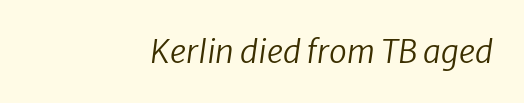
Q: Is the text bold? A: No.
Q: Is the text italic (slanted)? A: Yes, it leans right by about 8 degrees.
Q: Is the text underlined? A: No.
Q: How is the paragraph aligned? A: Right-aligned.
Q: Is the spacing between letters normal or unusually wide? A: Normal.
Q: Width (condensed, normal, or wide)? A: Normal.
Q: Stroke contrast? A: Low.
Q: x-height? A: Medium.
Q: Monospaced? A: No.
